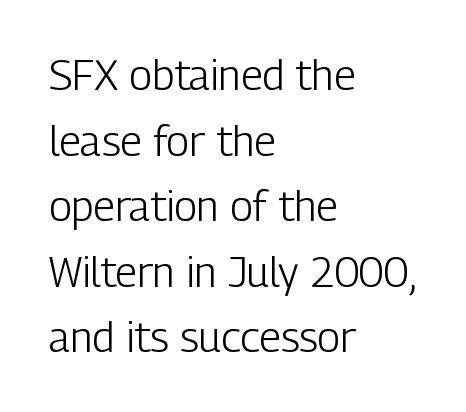
Q: Is the text bold? A: No.
Q: Is the text italic (slanted)? A: No, it is upright.
Q: Is the typeface a serif or a sans-serif typeface? A: Sans-serif.
Q: Is the text underlined? A: No.
Q: How is the paragraph aligned? A: Left-aligned.
Q: Is the spacing between letters normal or unusually wide? A: Normal.
Q: Is the spacing between lines tight, normal or loose? A: Normal.
Q: Width (condensed, normal, or wide)? A: Condensed.
Q: Stroke contrast? A: Low.
Q: x-height? A: Medium.
Q: Monospaced? A: No.
